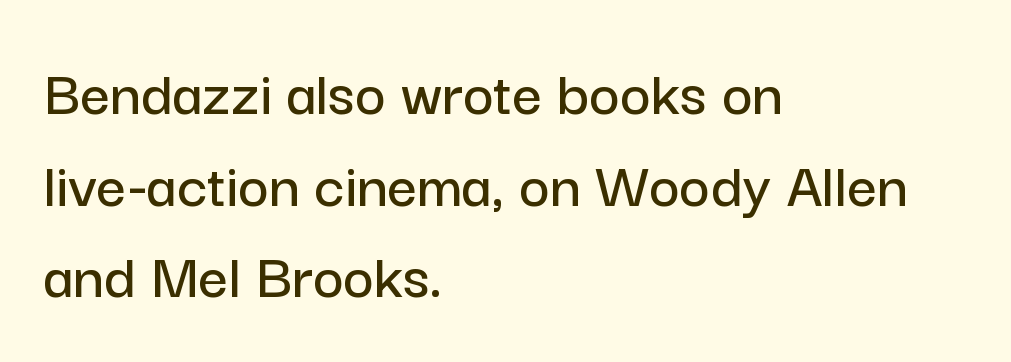
{"serif": "no", "italic": "no", "width": "normal", "stroke_contrast": "low", "x_height": "medium", "monospaced": "no", "underline": "no", "align": "left", "line_spacing": "normal", "line_spacing_ratio": 1.39, "letter_spacing": "normal", "letter_spacing_em": 0.0, "glyph_px": 66}
